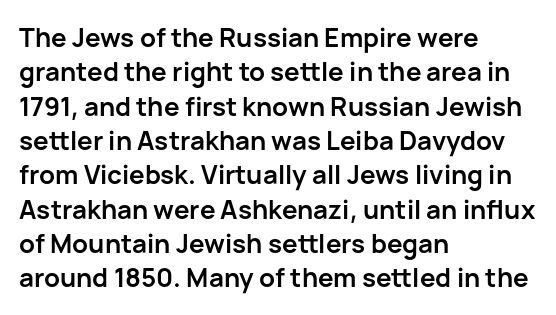
Q: Is the text bold? A: Yes.
Q: Is the text italic (slanted)? A: No, it is upright.
Q: Is the text underlined? A: No.
Q: How is the paragraph aligned? A: Left-aligned.
Q: Is the spacing between letters normal or unusually wide? A: Normal.
Q: Is the spacing between lines tight, normal or loose? A: Normal.
